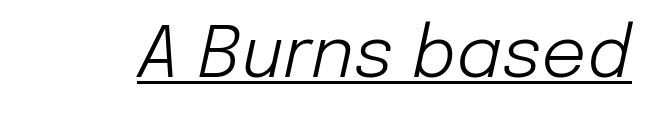
The image shows 71 px light type, italic (leaning right); set normal letter spacing, underlined; low stroke contrast and a medium x-height.
